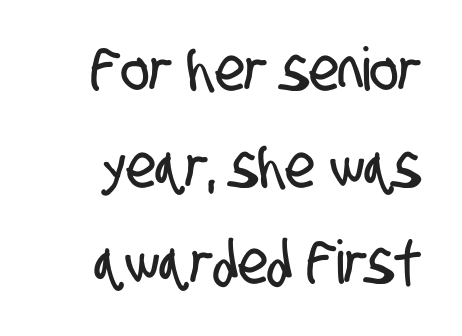
{"serif": "no", "width": "condensed", "stroke_contrast": "low", "x_height": "large", "monospaced": "no", "underline": "no", "line_spacing": "normal", "line_spacing_ratio": 1.61, "letter_spacing": "normal", "letter_spacing_em": 0.0, "glyph_px": 60}
